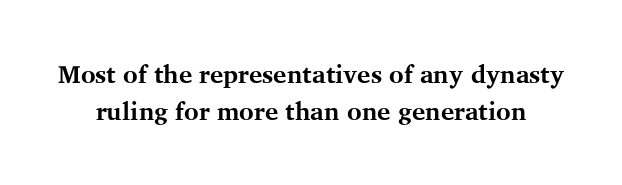
The type is set solid horizontally, with unmodified tracking. One glance says typical: line gaps are just what's usual. A typesetter would mark this as roman, not italic. Check under the words: just untouched page. Every letter is thick-stroked: bold, no question.
